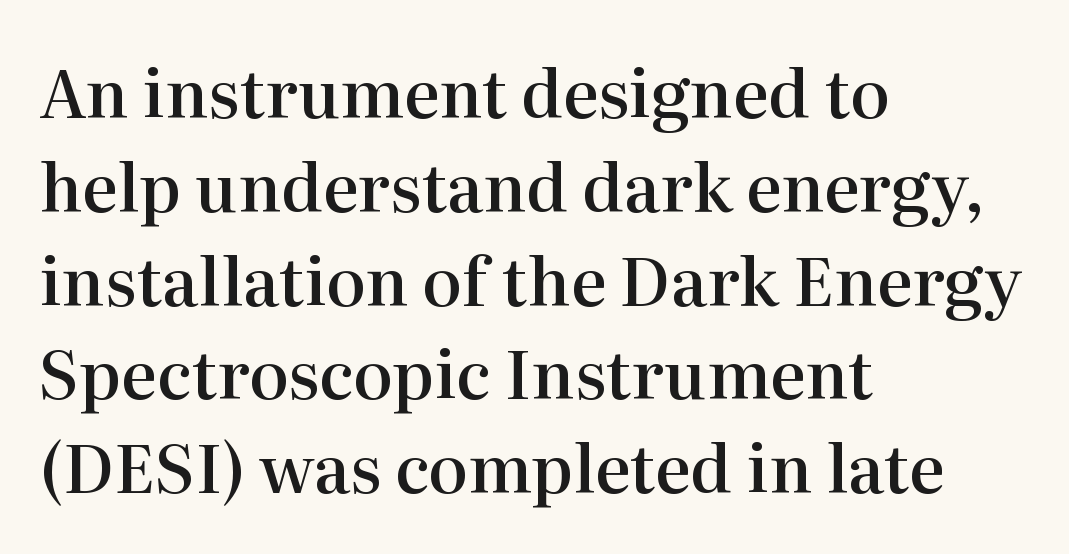
{"serif": "yes", "italic": "no", "bold": "semi", "weight": "semibold", "width": "normal", "stroke_contrast": "high", "x_height": "medium", "monospaced": "no", "underline": "no", "align": "left", "line_spacing": "normal", "line_spacing_ratio": 1.4, "letter_spacing": "normal", "letter_spacing_em": 0.0, "glyph_px": 67}
